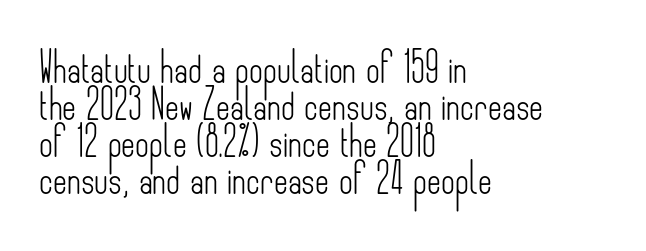
Q: Is the text bold? A: No.
Q: Is the text italic (slanted)? A: No, it is upright.
Q: Is the typeface a serif or a sans-serif typeface? A: Sans-serif.
Q: Is the text underlined? A: No.
Q: How is the paragraph aligned? A: Left-aligned.
Q: Is the spacing between letters normal or unusually wide? A: Normal.
Q: Width (condensed, normal, or wide)? A: Condensed.
Q: Stroke contrast? A: Low.
Q: x-height? A: Small.
Q: Monospaced? A: No.
